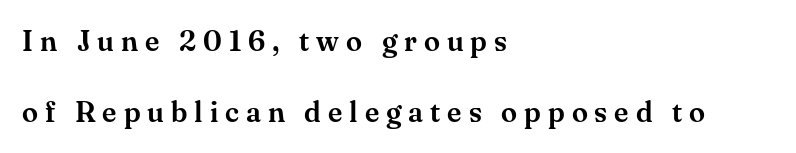
The baseline area is clear. The passage shown is typed in a proportional face where columns would drift. This sample uses an upright cut, with every glyph sitting square on the baseline. Type style note: has serifs. Interline gaps are noticeably wide in this sample. Compared with a centered layout, this one pins lines to the left instead.
